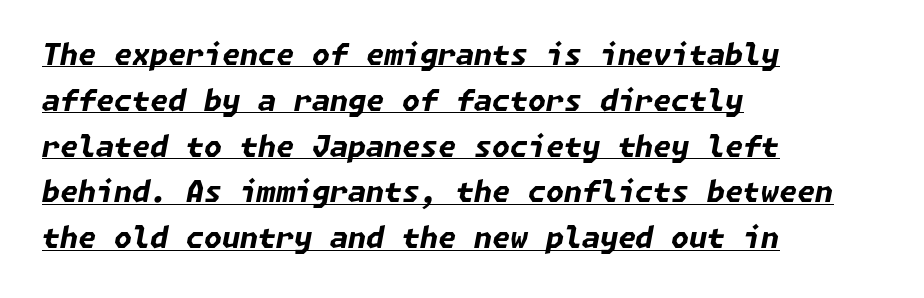
The line texture is even and compact thanks to regular tracking. This is oblique type, the kind used for emphasis or titles. The leading is moderate, giving the passage an even texture. What weight is shown? A full bold with thick strokes. A continuous stroke trails under the words, as in a hyperlink.
